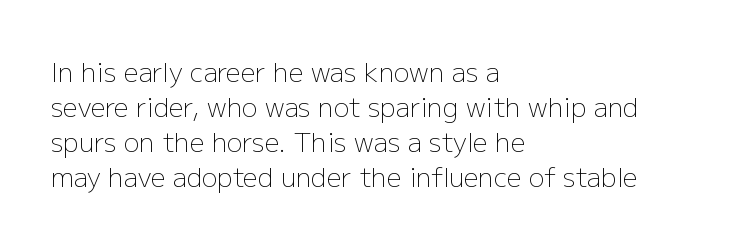
Q: Is the text bold? A: No.
Q: Is the text italic (slanted)? A: No, it is upright.
Q: Is the text underlined? A: No.
Q: How is the paragraph aligned? A: Left-aligned.
Q: Is the spacing between letters normal or unusually wide? A: Normal.
Q: Is the spacing between lines tight, normal or loose? A: Normal.
